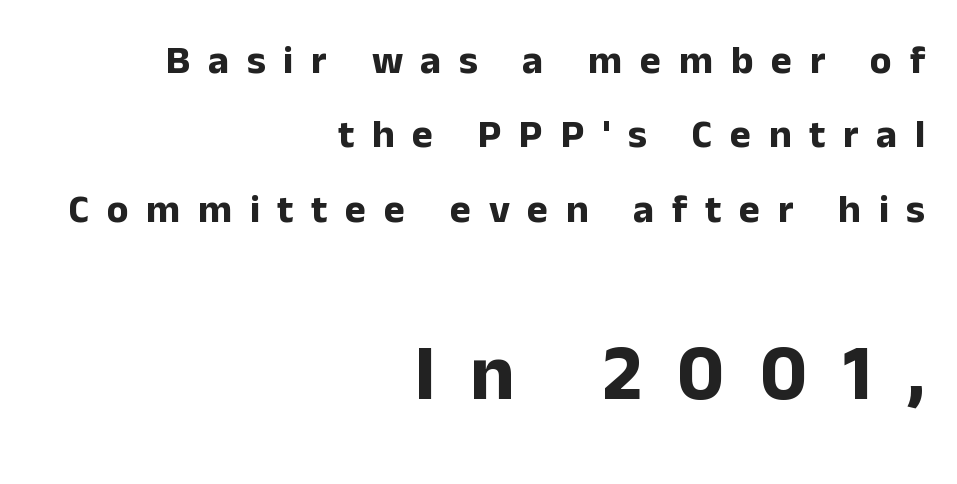
{"serif": "no", "italic": "no", "bold": "yes", "weight": "bold", "width": "normal", "stroke_contrast": "low", "x_height": "medium", "monospaced": "no", "underline": "no", "align": "right", "line_spacing_ratio": 1.86, "letter_spacing": "wide", "letter_spacing_em": 0.44, "larger_block": "second", "size_ratio": 1.98, "glyph_px": 79}
